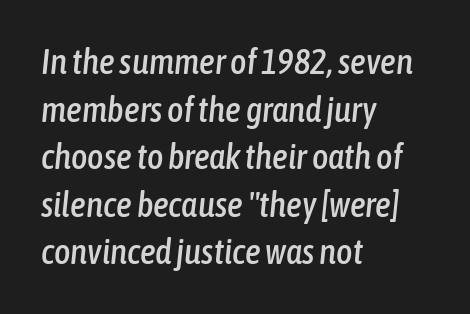
The image shows 35 px condensed type, italic (leaning right); set left-aligned, normal line spacing (1.36x), normal letter spacing, not underlined; low stroke contrast and a medium x-height.
